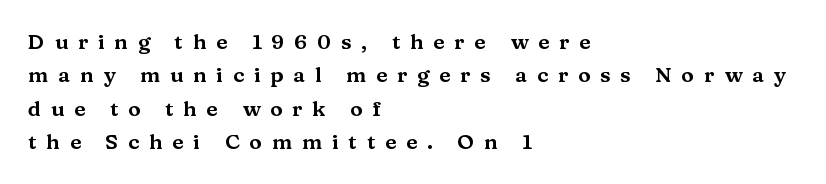
The image shows 21 px text type, upright; set left-aligned, normal line spacing (1.59x), unusually wide letter spacing (+0.47 em), not underlined.
